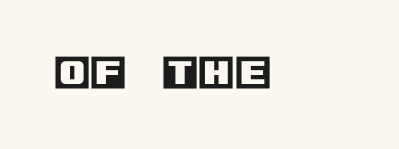
The image shows 37 px text type, upright; set left-aligned, normal letter spacing, not underlined; a large x-height.
